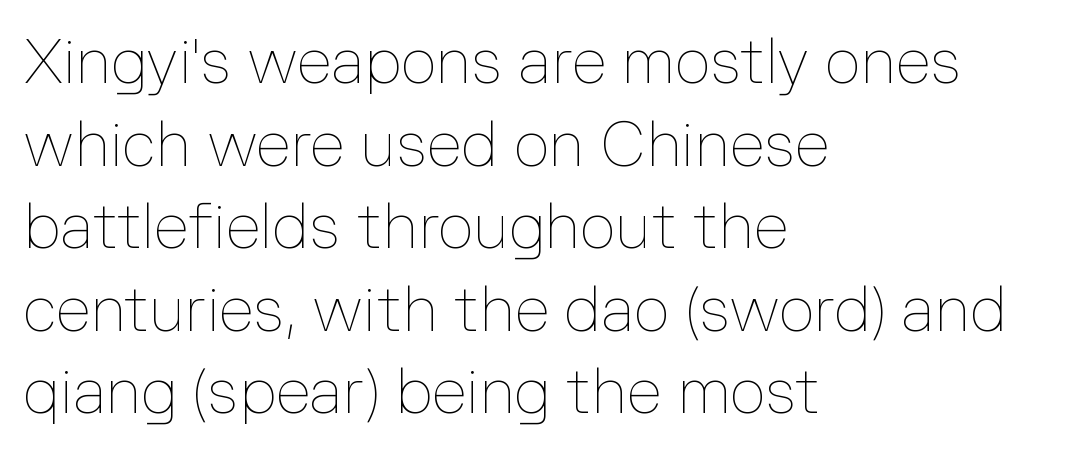
Q: Is the text bold? A: No.
Q: Is the text italic (slanted)? A: No, it is upright.
Q: Is the text underlined? A: No.
Q: How is the paragraph aligned? A: Left-aligned.
Q: Is the spacing between letters normal or unusually wide? A: Normal.
Q: Is the spacing between lines tight, normal or loose? A: Normal.
Q: Width (condensed, normal, or wide)? A: Normal.
Q: Stroke contrast? A: Low.
Q: x-height? A: Medium.
Q: Monospaced? A: No.
